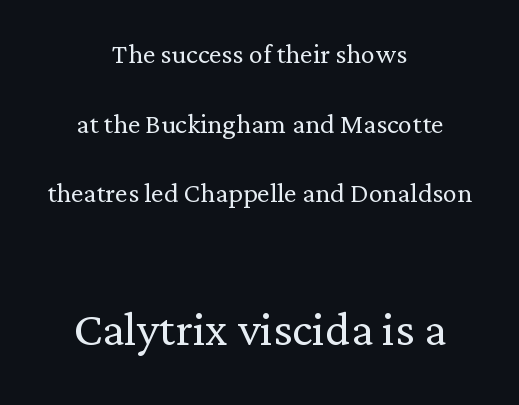
Q: Is the text bold? A: No.
Q: Is the text italic (slanted)? A: No, it is upright.
Q: Is the typeface a serif or a sans-serif typeface? A: Serif.
Q: Is the text underlined? A: No.
Q: How is the paragraph aligned? A: Centered.
Q: Is the spacing between letters normal or unusually wide? A: Normal.
Q: Is the spacing between lines tight, normal or loose? A: Loose.
Q: Which block of text is set in a larger size, the first (top) or the second (bottom)? A: The second (bottom) one.
Q: Width (condensed, normal, or wide)? A: Normal.
Q: Stroke contrast? A: Low.
Q: x-height? A: Medium.
Q: Monospaced? A: No.
